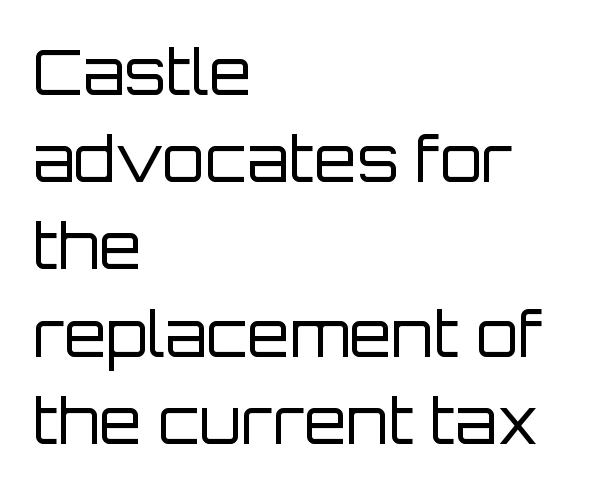
Q: Is the text bold? A: No.
Q: Is the text italic (slanted)? A: No, it is upright.
Q: Is the typeface a serif or a sans-serif typeface? A: Sans-serif.
Q: Is the text underlined? A: No.
Q: How is the paragraph aligned? A: Left-aligned.
Q: Is the spacing between letters normal or unusually wide? A: Normal.
Q: Is the spacing between lines tight, normal or loose? A: Normal.
Q: Width (condensed, normal, or wide)? A: Normal.
Q: Stroke contrast? A: Low.
Q: x-height? A: Large.
Q: Monospaced? A: No.
